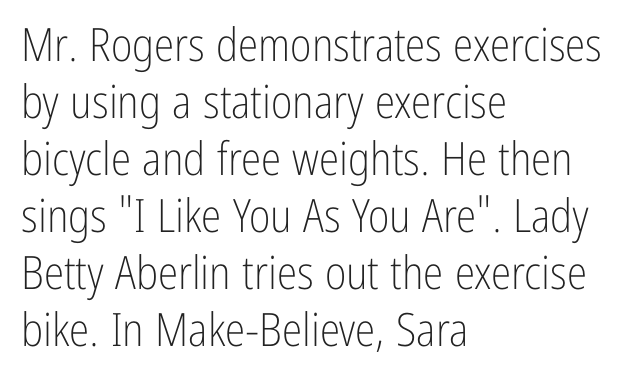
Is the type heavy? It reads as light-to-regular instead. Every stem runs plumb, perpendicular to the baseline. Caption: standard tracking, unaltered. The rendering shows plain stroke endings on the letterforms — a sans-serif design.
